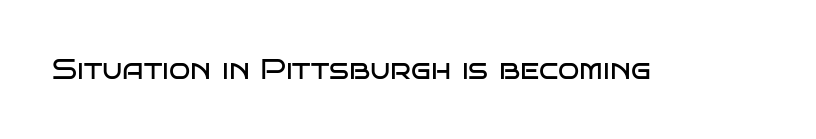
{"serif": "no", "italic": "no", "bold": "no", "weight": "regular", "width": "wide", "stroke_contrast": "low", "x_height": "large", "monospaced": "no", "underline": "no", "letter_spacing": "normal", "letter_spacing_em": 0.0, "glyph_px": 28}
